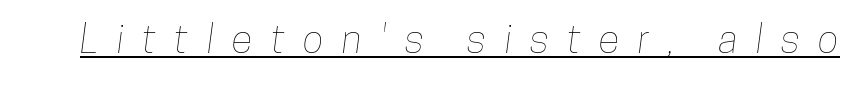
The image shows 39 px condensed type; set unusually wide letter spacing (+0.47 em), underlined; low stroke contrast and a medium x-height.
